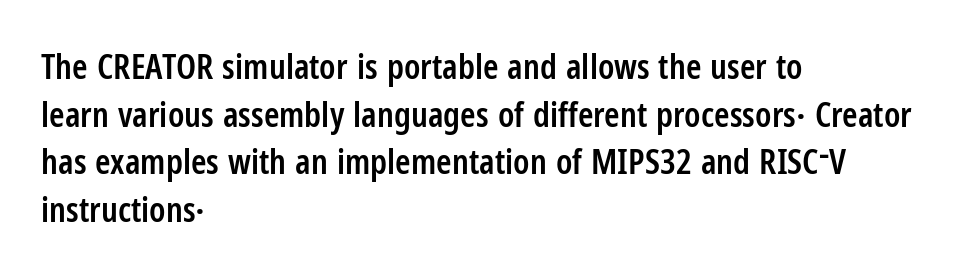
The image shows 35 px semibold, condensed sans-serif type, upright; set left-aligned, normal line spacing (1.36x), normal letter spacing, not underlined; low stroke contrast and a medium x-height.
